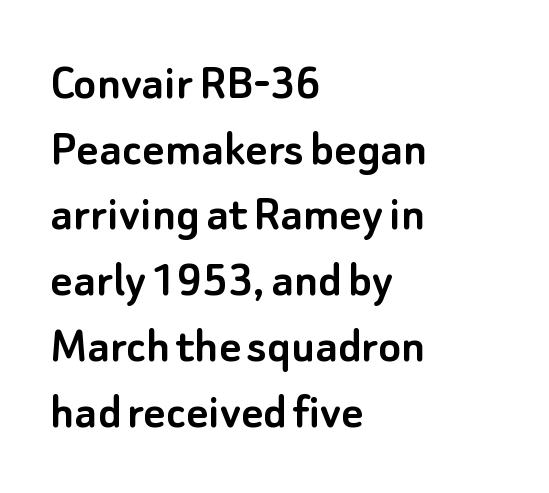
Q: Is the text italic (slanted)? A: No, it is upright.
Q: Is the typeface a serif or a sans-serif typeface? A: Sans-serif.
Q: Is the text underlined? A: No.
Q: How is the paragraph aligned? A: Left-aligned.
Q: Is the spacing between letters normal or unusually wide? A: Normal.
Q: Width (condensed, normal, or wide)? A: Normal.
Q: Stroke contrast? A: Low.
Q: x-height? A: Small.
Q: Monospaced? A: No.
